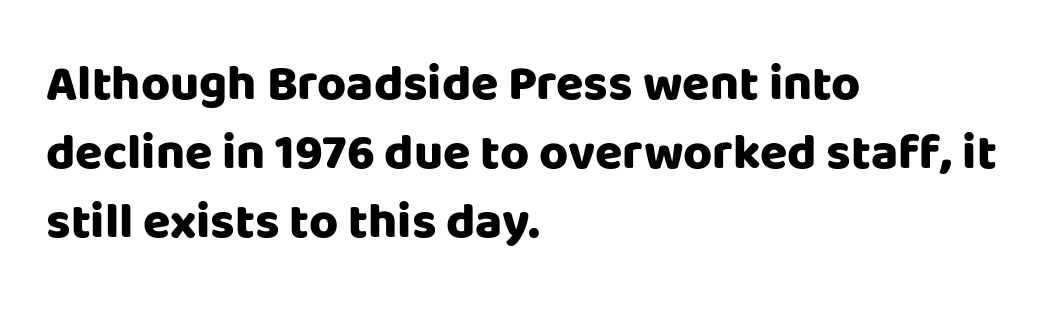
{"serif": "no", "italic": "no", "bold": "yes", "weight": "heavy", "width": "normal", "stroke_contrast": "low", "x_height": "large", "monospaced": "no", "underline": "no", "align": "left", "line_spacing": "normal", "line_spacing_ratio": 1.38, "letter_spacing": "normal", "letter_spacing_em": 0.0, "glyph_px": 50}
